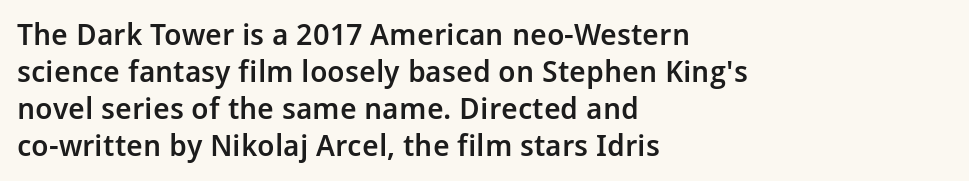
Q: Is the text bold? A: Semi-bold.
Q: Is the text italic (slanted)? A: No, it is upright.
Q: Is the typeface a serif or a sans-serif typeface? A: Sans-serif.
Q: Is the text underlined? A: No.
Q: How is the paragraph aligned? A: Left-aligned.
Q: Is the spacing between letters normal or unusually wide? A: Normal.
Q: Width (condensed, normal, or wide)? A: Normal.
Q: Stroke contrast? A: Low.
Q: x-height? A: Medium.
Q: Monospaced? A: No.
